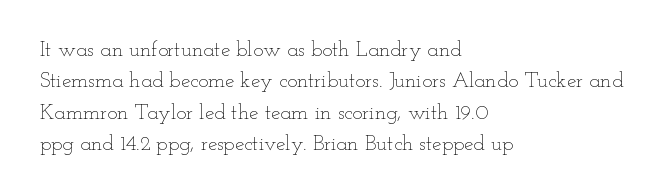
Q: Is the text bold? A: No.
Q: Is the text italic (slanted)? A: No, it is upright.
Q: Is the text underlined? A: No.
Q: How is the paragraph aligned? A: Left-aligned.
Q: Is the spacing between letters normal or unusually wide? A: Normal.
Q: Is the spacing between lines tight, normal or loose? A: Normal.
